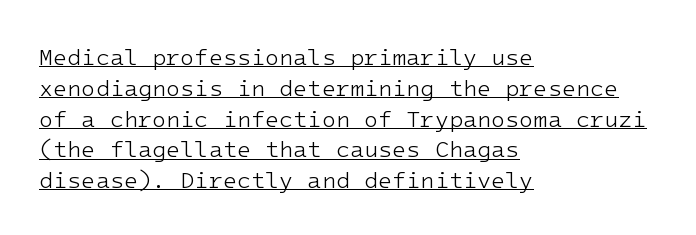
The image shows 23 px text type, upright; set left-aligned, normal line spacing (1.34x), normal letter spacing, underlined.
